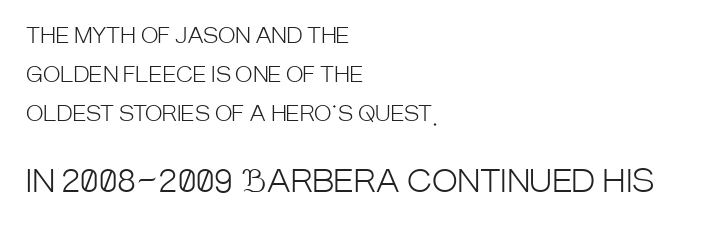
Does the copy run flush right? No — it runs flush left. This rendering employs a face without finishing strokes, i.e., a sans-serif. The face looks like a standard text weight, possibly lighter. Note the varied advance widths — an 'i' is clearly narrower than an 'm'. Note: smaller setting up top, larger setting below.
